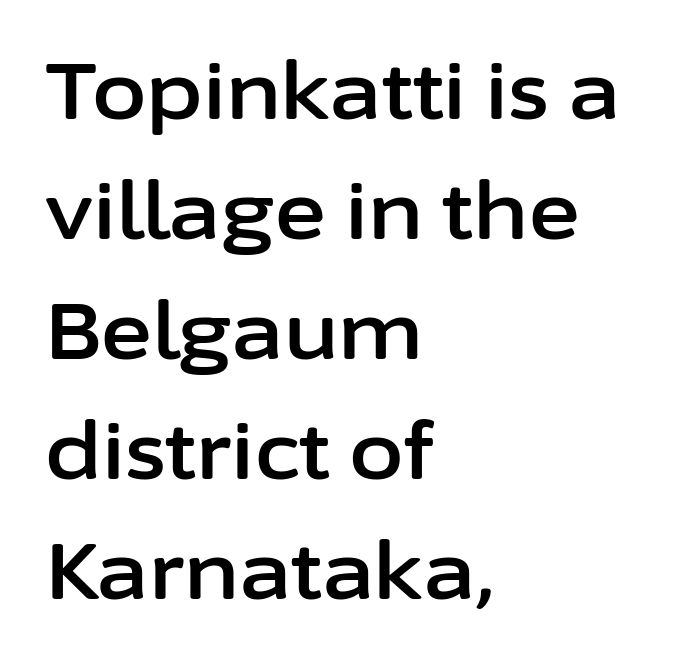
{"serif": "no", "italic": "no", "width": "normal", "stroke_contrast": "low", "x_height": "medium", "monospaced": "no", "underline": "no", "align": "left", "line_spacing": "normal", "line_spacing_ratio": 1.52, "letter_spacing": "normal", "letter_spacing_em": 0.0, "glyph_px": 79}
